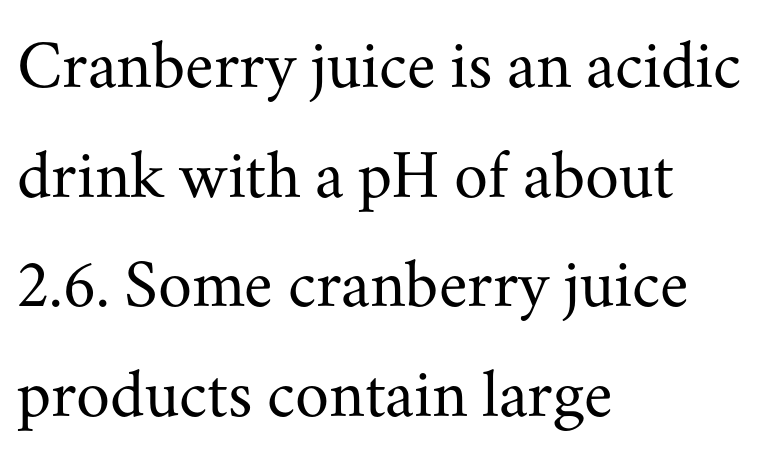
{"serif": "yes", "italic": "no", "bold": "no", "weight": "regular", "width": "normal", "stroke_contrast": "medium", "x_height": "small", "monospaced": "no", "underline": "no", "align": "left", "line_spacing": "normal", "line_spacing_ratio": 1.59, "letter_spacing": "normal", "letter_spacing_em": 0.0, "glyph_px": 69}
